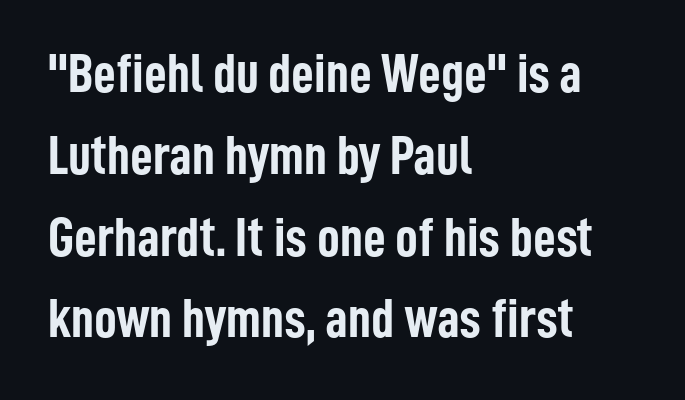
Q: Is the text bold? A: Yes.
Q: Is the text italic (slanted)? A: No, it is upright.
Q: Is the typeface a serif or a sans-serif typeface? A: Sans-serif.
Q: Is the text underlined? A: No.
Q: How is the paragraph aligned? A: Left-aligned.
Q: Is the spacing between letters normal or unusually wide? A: Normal.
Q: Is the spacing between lines tight, normal or loose? A: Normal.
Q: Width (condensed, normal, or wide)? A: Condensed.
Q: Stroke contrast? A: Low.
Q: x-height? A: Medium.
Q: Monospaced? A: No.
